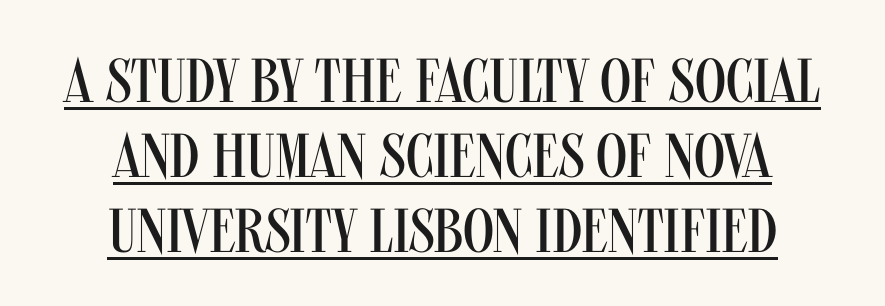
Nothing heavy about these letters — not bold at all. Letter spacing: default. The paragraph shown floats in the horizontal middle. Italic? Not at all — the glyphs are vertical. Typographically, this falls in the sans-serif category. These lines are rendered in a variable-pitch font.
